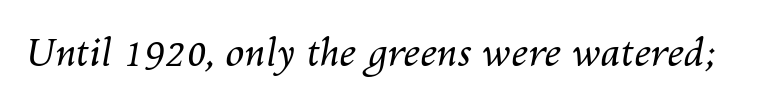
Each letter keeps its own natural width here, so spacing adapts to shape. The letterforms sit at book weight or below. The face used here is rendered with its standard letterfit. Beneath every word, the page is bare. Would a proofreader flag this as italicized? Yes.
